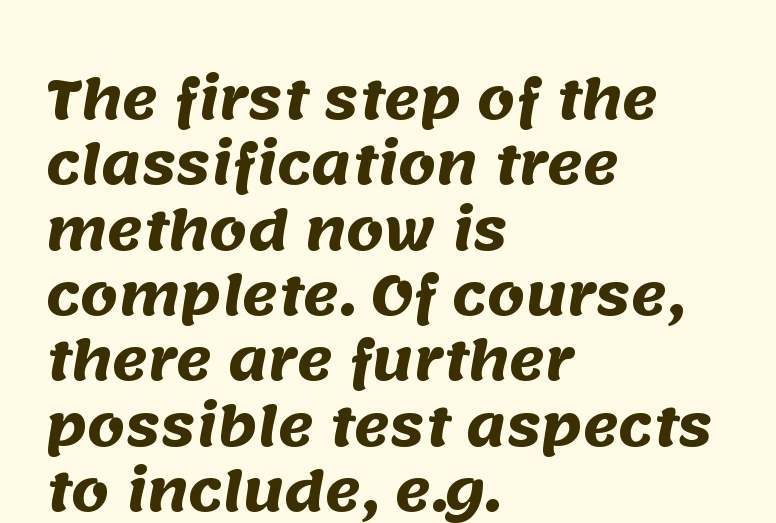
Q: Is the text bold? A: Yes.
Q: Is the typeface a serif or a sans-serif typeface? A: Sans-serif.
Q: Is the text underlined? A: No.
Q: How is the paragraph aligned? A: Left-aligned.
Q: Is the spacing between letters normal or unusually wide? A: Normal.
Q: Width (condensed, normal, or wide)? A: Normal.
Q: Stroke contrast? A: Medium.
Q: x-height? A: Large.
Q: Monospaced? A: No.
